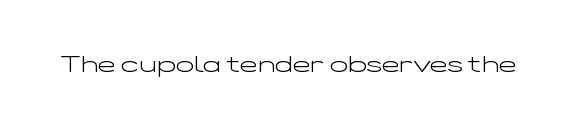
Q: Is the text bold? A: No.
Q: Is the text italic (slanted)? A: No, it is upright.
Q: Is the text underlined? A: No.
Q: Is the spacing between letters normal or unusually wide? A: Normal.
